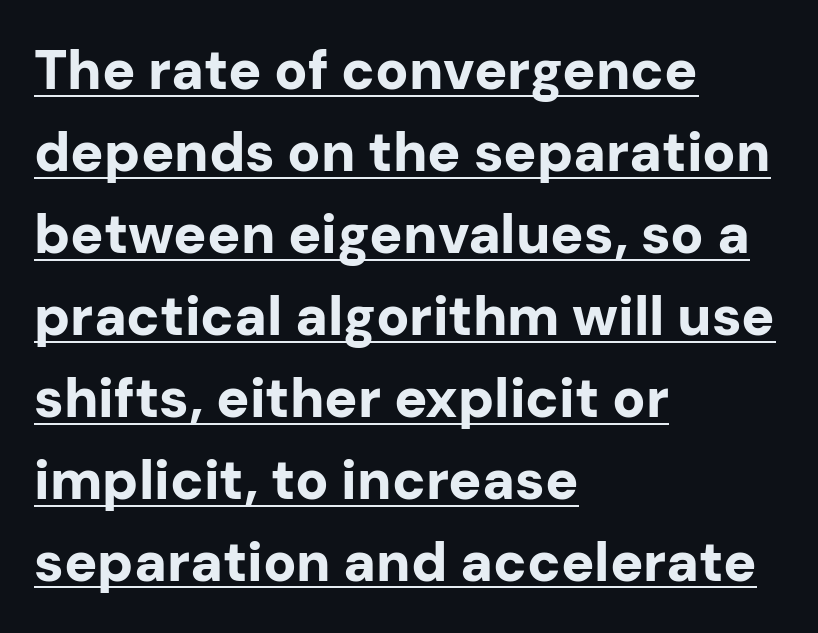
{"serif": "no", "italic": "no", "bold": "yes", "weight": "bold", "width": "normal", "stroke_contrast": "low", "x_height": "medium", "monospaced": "no", "underline": "yes", "align": "left", "line_spacing": "normal", "line_spacing_ratio": 1.49, "letter_spacing": "normal", "letter_spacing_em": 0.0, "glyph_px": 55}
